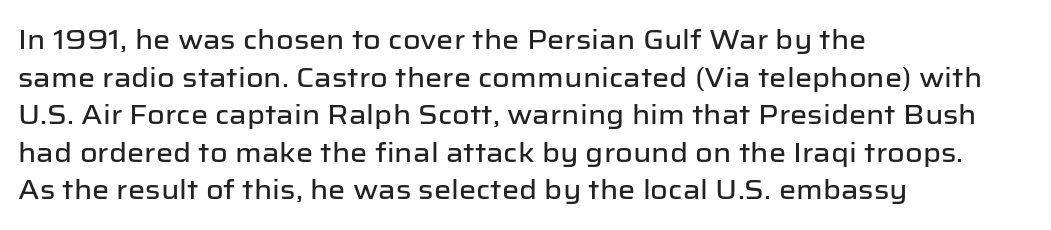
Plain, unruled lines of type. The lines in this sample share a left origin and differ only in where they stop. The specimen reads as upright at a glance. Letter spacing: default. If you measured baseline to baseline, you'd find a middling distance.
